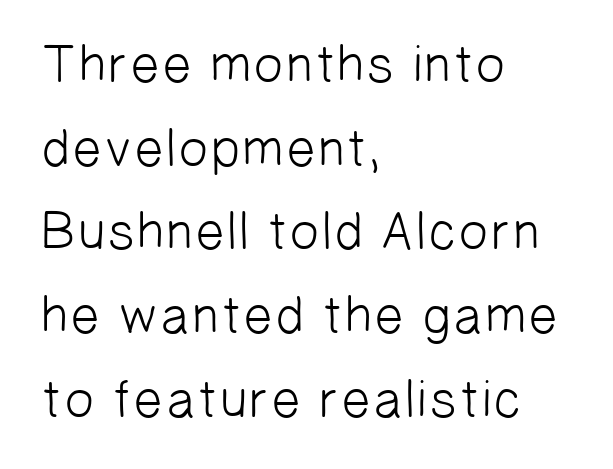
Q: Is the text bold? A: No.
Q: Is the typeface a serif or a sans-serif typeface? A: Sans-serif.
Q: Is the text underlined? A: No.
Q: How is the paragraph aligned? A: Left-aligned.
Q: Is the spacing between letters normal or unusually wide? A: Normal.
Q: Is the spacing between lines tight, normal or loose? A: Normal.
Q: Width (condensed, normal, or wide)? A: Normal.
Q: Stroke contrast? A: Low.
Q: x-height? A: Medium.
Q: Monospaced? A: No.
